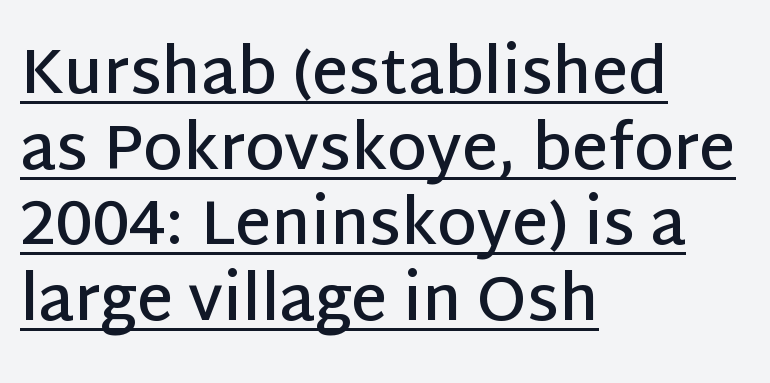
Q: Is the text bold? A: Semi-bold.
Q: Is the text italic (slanted)? A: No, it is upright.
Q: Is the typeface a serif or a sans-serif typeface? A: Sans-serif.
Q: Is the text underlined? A: Yes.
Q: How is the paragraph aligned? A: Left-aligned.
Q: Is the spacing between letters normal or unusually wide? A: Normal.
Q: Width (condensed, normal, or wide)? A: Normal.
Q: Stroke contrast? A: Low.
Q: x-height? A: Large.
Q: Monospaced? A: No.
